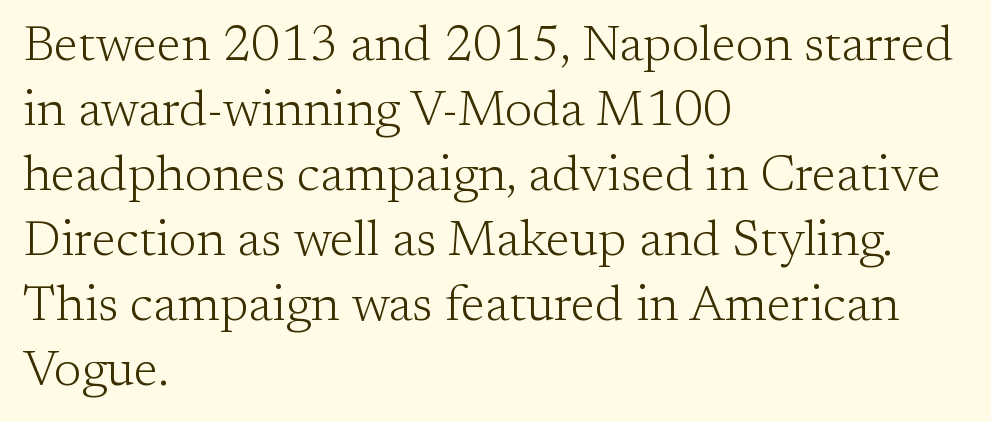
{"serif": "yes", "italic": "no", "bold": "no", "weight": "light", "width": "normal", "stroke_contrast": "low", "x_height": "medium", "monospaced": "no", "underline": "no", "align": "left", "line_spacing": "normal", "line_spacing_ratio": 1.3, "letter_spacing": "normal", "letter_spacing_em": 0.0, "glyph_px": 50}
